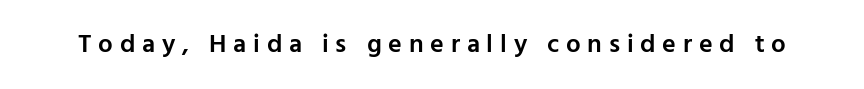
{"italic": "no", "bold": "semi", "underline": "no", "letter_spacing": "wide", "letter_spacing_em": 0.26, "glyph_px": 26}
